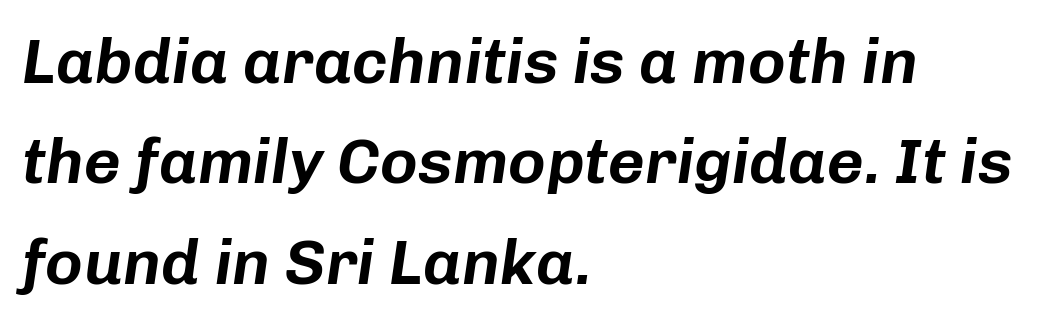
{"italic": "yes", "lean": "right", "slant_degrees": 8, "width": "normal", "stroke_contrast": "low", "x_height": "medium", "monospaced": "no", "underline": "no", "align": "left", "line_spacing": "normal", "line_spacing_ratio": 1.57, "letter_spacing": "normal", "letter_spacing_em": 0.0, "glyph_px": 64}
